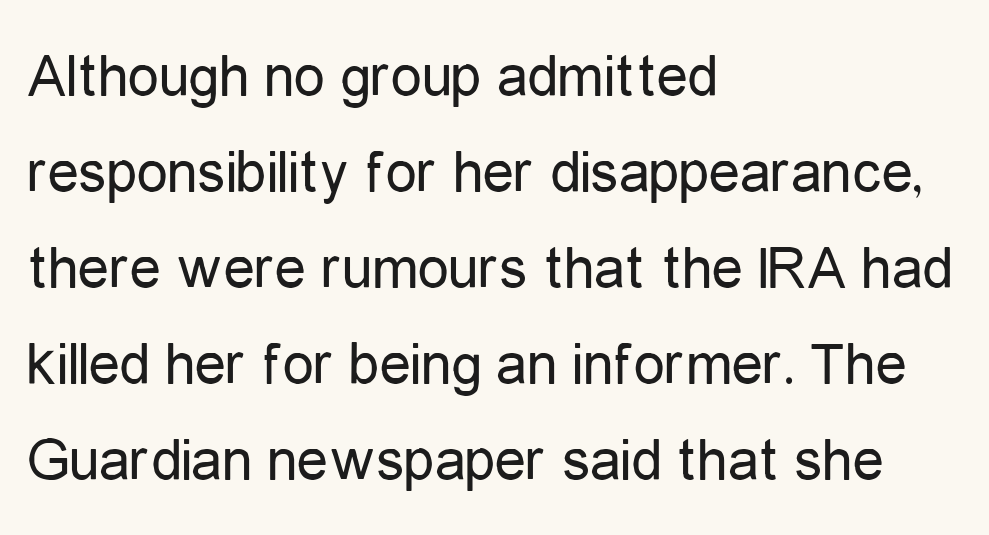
The characters are drawn with everyday or finer stroke widths. Looks like regular typesetting: each glyph gets only the width it needs. The space beneath each line is pristine and unruled. The line texture is even and compact thanks to regular tracking. The lines in this sample share a left origin and differ only in where they stop. Unlike a traditional serif, this face leaves its strokes unadorned.
